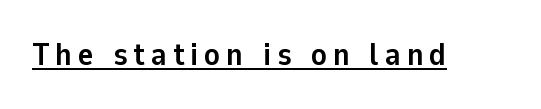
{"serif": "no", "italic": "no", "bold": "yes", "weight": "semibold", "width": "normal", "stroke_contrast": "low", "x_height": "medium", "monospaced": "no", "underline": "yes", "glyph_px": 32}
